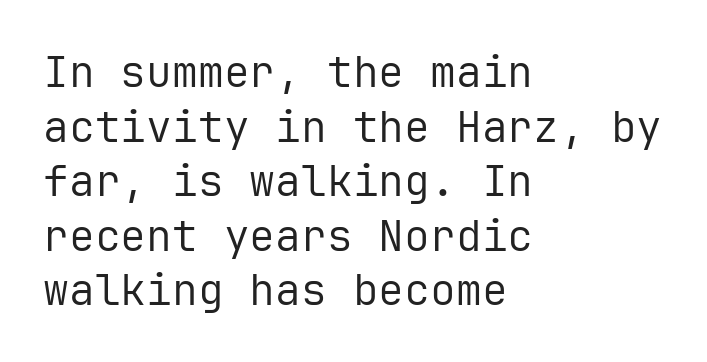
The letters carry no serifs — their stems end cleanly without finishing strokes. Vertical spacing — default. The paragraph has a hard left edge and a soft right edge. Do the characters align in a grid? Yes, the font is monospaced.
